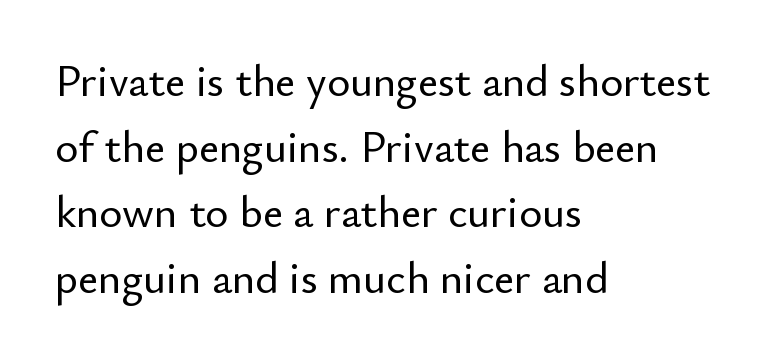
The image shows 44 px sans-serif type, upright; set left-aligned, normal line spacing (1.49x), normal letter spacing, not underlined; low stroke contrast and a small x-height.
